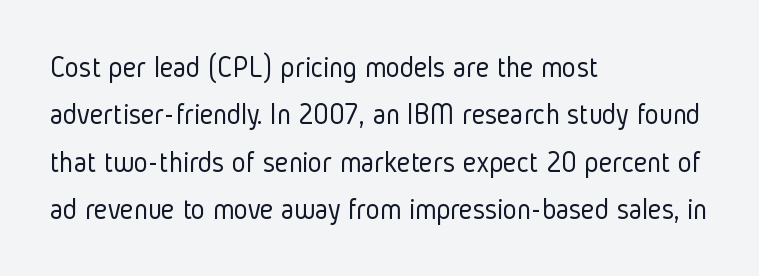
The image shows 30 px light, condensed sans-serif type, upright; set left-aligned, normal line spacing (1.58x), normal letter spacing, not underlined; low stroke contrast and a medium x-height.
